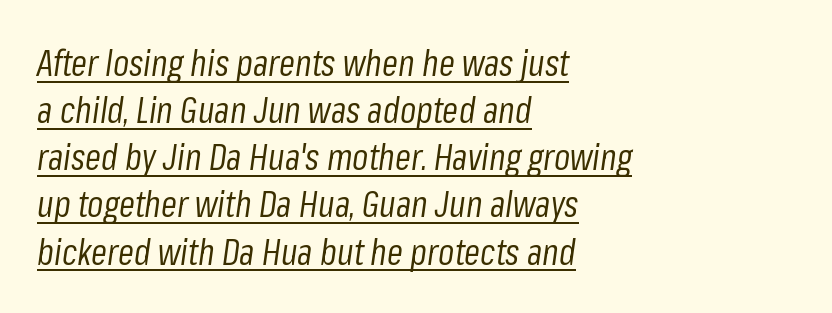
Students, note that the glyphs here touch the page at normal intervals. Each line starts at the same left margin while the right side varies. The face used here is proportionally spaced, like ordinary book or web type. Each stroke keeps to a modest, everyday thickness or less. Summary of vertical rhythm: regular, with standard interline spacing. Caption: lettering with a line underneath.
